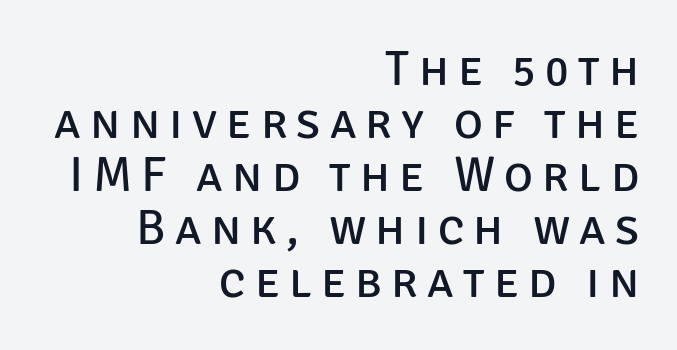
The words here are not underlined. Each stroke keeps to a modest, everyday thickness or less. These lines huddle together more closely than default settings would place them. Ordinary non-slanted type is in use.
